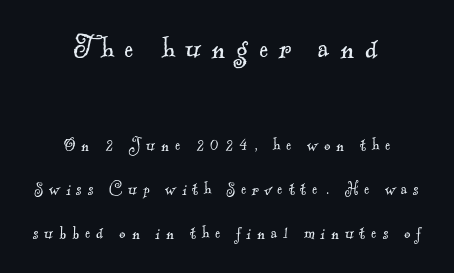
{"serif": "yes", "bold": "no", "weight": "light", "width": "normal", "x_height": "small", "monospaced": "no", "underline": "no", "align": "center", "line_spacing": "loose", "line_spacing_ratio": 2.32, "letter_spacing": "wide", "letter_spacing_em": 0.32, "larger_block": "first", "size_ratio": 1.79, "glyph_px": 34}
